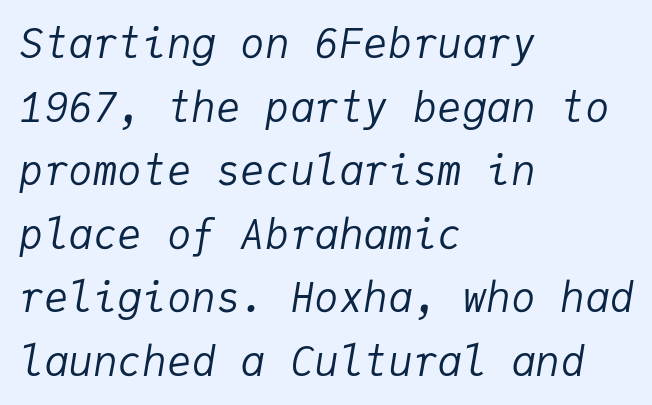
The image shows 41 px regular-weight type, italic (leaning right), monospaced; set left-aligned, normal line spacing (1.55x), normal letter spacing, not underlined; low stroke contrast and a medium x-height.
